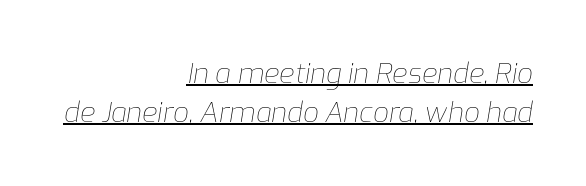
Tracking value appears to be zero — textbook default spacing. These characters rest on top of a visible drawn line. If you measured baseline to baseline, you'd find a middling distance. Does the lettering tilt? It does — this is italic.
